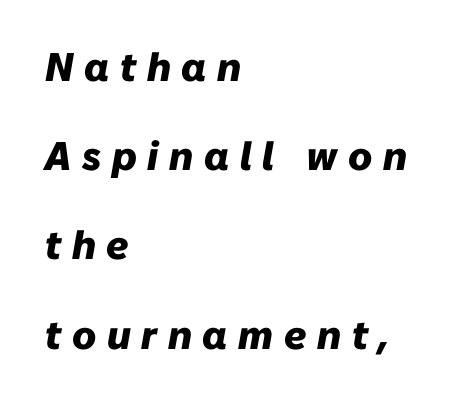
The image shows 40 px heavy type, italic (leaning right); set left-aligned, loose line spacing (2.23x), unusually wide letter spacing (+0.27 em), not underlined; low stroke contrast and a medium x-height.
